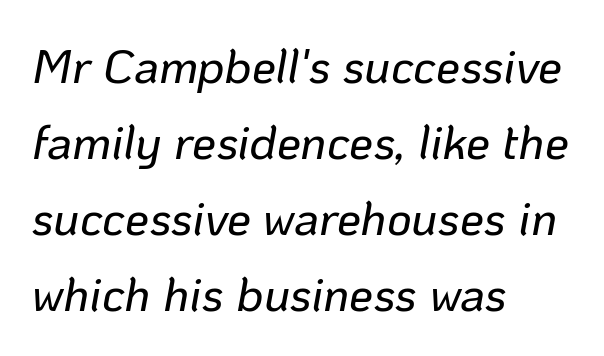
{"italic": "yes", "lean": "right", "slant_degrees": 10, "width": "normal", "stroke_contrast": "low", "x_height": "medium", "monospaced": "no", "underline": "no", "align": "left", "line_spacing": "normal", "line_spacing_ratio": 1.58, "letter_spacing": "normal", "letter_spacing_em": 0.0, "glyph_px": 48}
